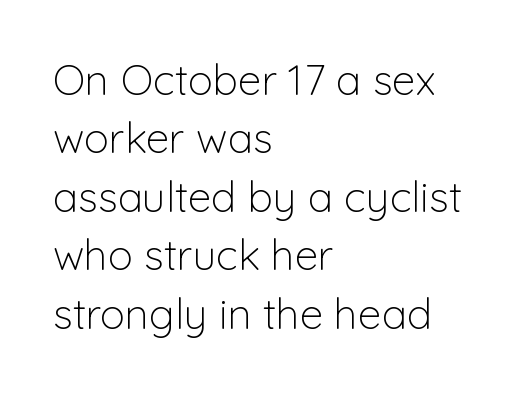
{"serif": "no", "italic": "no", "bold": "no", "weight": "light", "width": "normal", "stroke_contrast": "low", "x_height": "medium", "monospaced": "no", "underline": "no", "align": "left", "line_spacing": "normal", "line_spacing_ratio": 1.39, "letter_spacing": "normal", "letter_spacing_em": 0.0, "glyph_px": 42}
